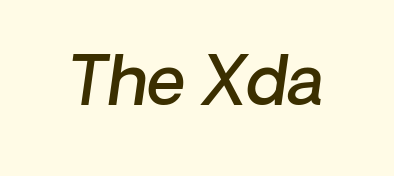
Here the designer chose a conventional face with non-uniform glyph widths. The face used here is rendered with its standard letterfit. These lines carry some extra weight — a demibold, not a full bold. Are there feet on the stems? There aren't — it's a sans. The space directly below the letters is spotless.
